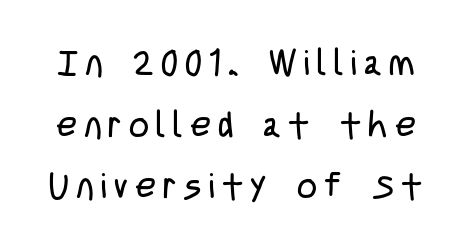
Q: Is the text bold? A: No.
Q: Is the text italic (slanted)? A: No, it is upright.
Q: Is the typeface a serif or a sans-serif typeface? A: Sans-serif.
Q: Is the text underlined? A: No.
Q: Is the spacing between letters normal or unusually wide? A: Unusually wide.
Q: Width (condensed, normal, or wide)? A: Condensed.
Q: Stroke contrast? A: Low.
Q: x-height? A: Large.
Q: Monospaced? A: No.
